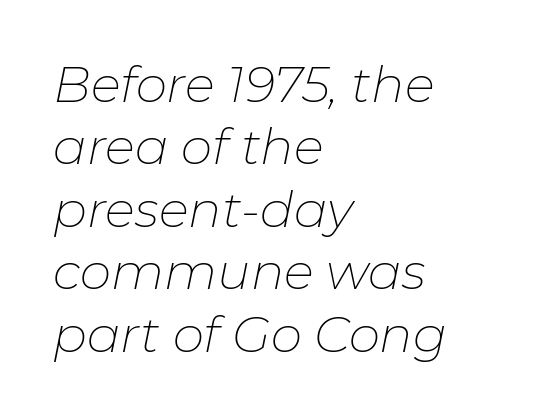
Caption: multi-line text, flush left, ragged right. The rendering keeps characters at their native spacing. Looks like regular typesetting: each glyph gets only the width it needs. One glance says typical: line gaps are just what's usual. The passage shown is not underscored anywhere. The font is comparable to plain body text, perhaps lighter.
